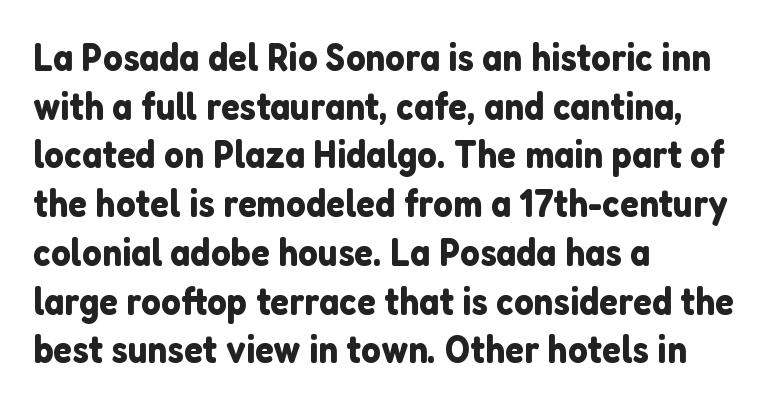
{"serif": "no", "italic": "no", "width": "normal", "stroke_contrast": "low", "x_height": "medium", "monospaced": "no", "underline": "no", "align": "left", "line_spacing": "normal", "line_spacing_ratio": 1.25, "letter_spacing": "normal", "letter_spacing_em": 0.0, "glyph_px": 39}
